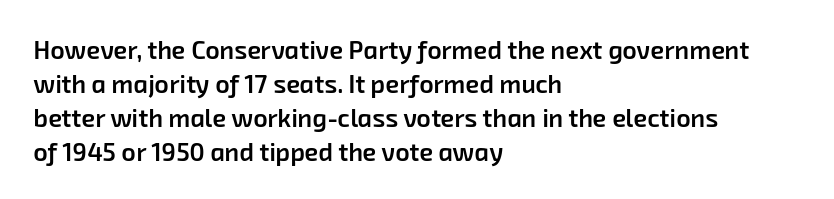
Q: Is the text bold? A: Semi-bold.
Q: Is the text underlined? A: No.
Q: How is the paragraph aligned? A: Left-aligned.
Q: Is the spacing between letters normal or unusually wide? A: Normal.
Q: Is the spacing between lines tight, normal or loose? A: Normal.
